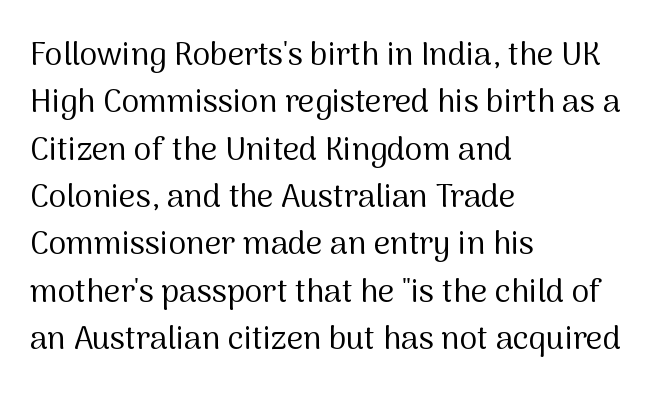
The image shows 32 px regular-weight sans-serif type, upright; set left-aligned, normal line spacing (1.48x), normal letter spacing, not underlined; medium stroke contrast and a medium x-height.
